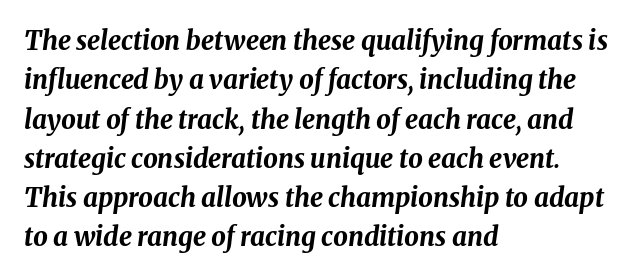
Q: Is the text bold? A: Yes.
Q: Is the text italic (slanted)? A: Yes, it leans right by about 8 degrees.
Q: Is the text underlined? A: No.
Q: How is the paragraph aligned? A: Left-aligned.
Q: Is the spacing between letters normal or unusually wide? A: Normal.
Q: Is the spacing between lines tight, normal or loose? A: Normal.
